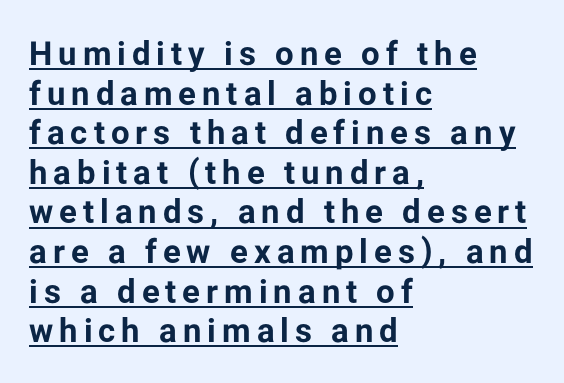
{"serif": "no", "italic": "no", "bold": "yes", "weight": "bold", "width": "normal", "stroke_contrast": "low", "x_height": "medium", "monospaced": "no", "underline": "yes", "align": "left", "line_spacing_ratio": 1.2, "glyph_px": 33}
